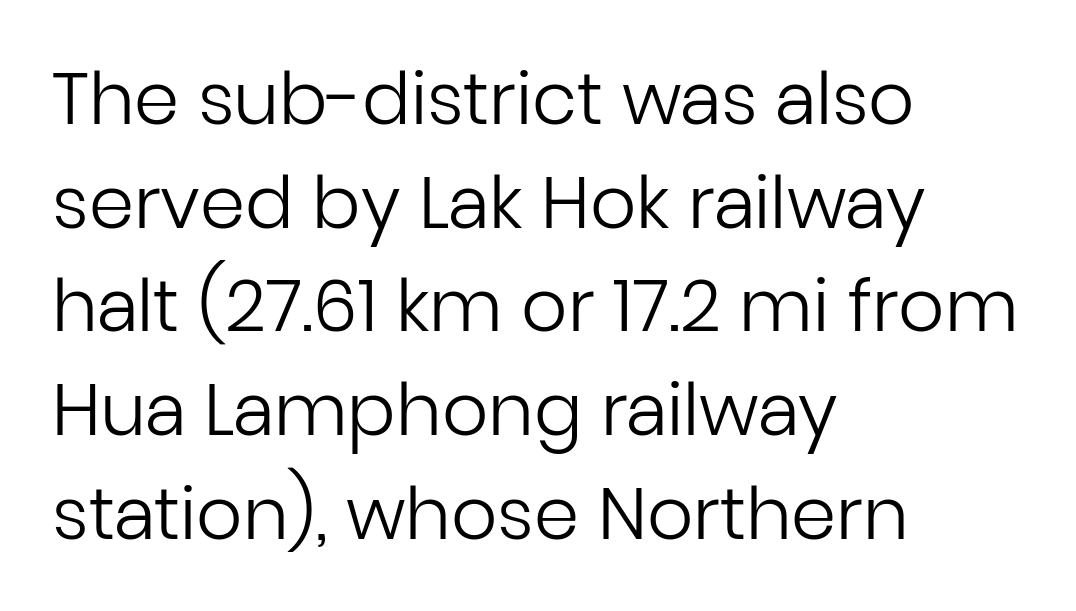
{"serif": "no", "italic": "no", "bold": "no", "weight": "regular", "width": "normal", "stroke_contrast": "low", "x_height": "medium", "monospaced": "no", "underline": "no", "align": "left", "line_spacing": "normal", "line_spacing_ratio": 1.44, "letter_spacing": "normal", "letter_spacing_em": 0.0, "glyph_px": 72}
